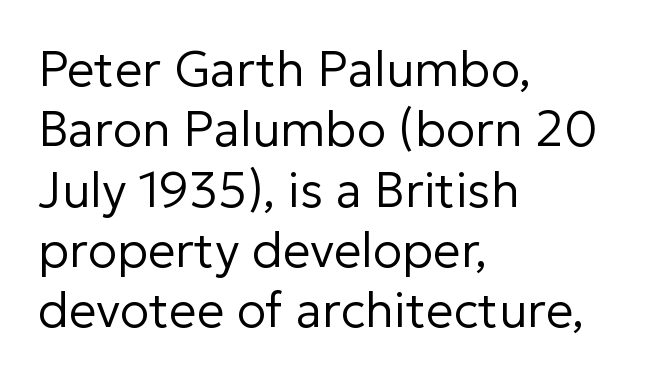
Q: Is the text bold? A: No.
Q: Is the text italic (slanted)? A: No, it is upright.
Q: Is the typeface a serif or a sans-serif typeface? A: Sans-serif.
Q: Is the text underlined? A: No.
Q: How is the paragraph aligned? A: Left-aligned.
Q: Is the spacing between letters normal or unusually wide? A: Normal.
Q: Width (condensed, normal, or wide)? A: Normal.
Q: Stroke contrast? A: Low.
Q: x-height? A: Medium.
Q: Monospaced? A: No.
